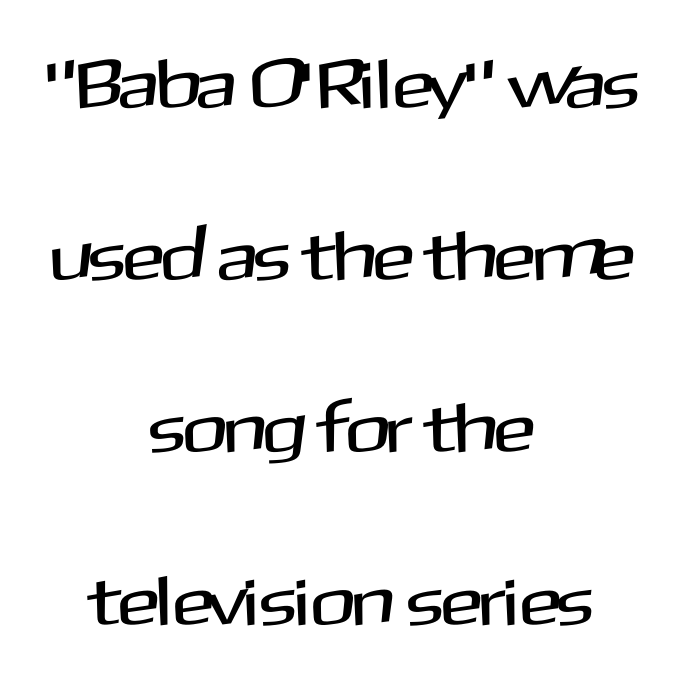
Q: Is the text italic (slanted)? A: No, it is upright.
Q: Is the typeface a serif or a sans-serif typeface? A: Sans-serif.
Q: Is the text underlined? A: No.
Q: How is the paragraph aligned? A: Centered.
Q: Is the spacing between letters normal or unusually wide? A: Normal.
Q: Is the spacing between lines tight, normal or loose? A: Loose.
Q: Width (condensed, normal, or wide)? A: Normal.
Q: Stroke contrast? A: Medium.
Q: x-height? A: Medium.
Q: Monospaced? A: No.
